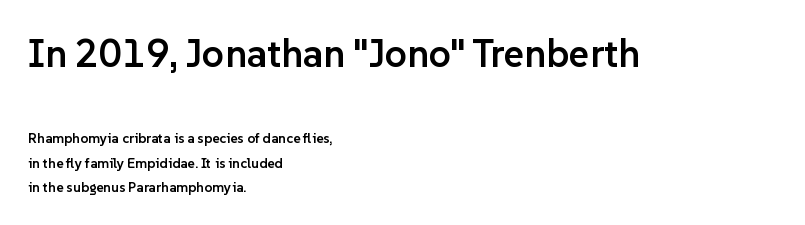
{"serif": "no", "italic": "no", "bold": "semi", "weight": "semibold", "width": "normal", "stroke_contrast": "low", "x_height": "medium", "monospaced": "no", "underline": "no", "align": "left", "line_spacing_ratio": 1.78, "letter_spacing": "normal", "letter_spacing_em": 0.0, "larger_block": "first", "size_ratio": 2.79, "glyph_px": 39}
